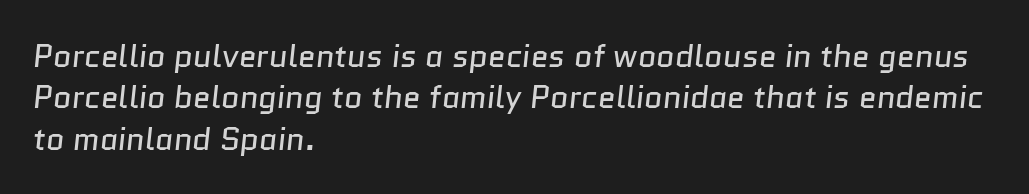
Q: Is the text bold? A: No.
Q: Is the typeface a serif or a sans-serif typeface? A: Sans-serif.
Q: Is the text underlined? A: No.
Q: How is the paragraph aligned? A: Left-aligned.
Q: Is the spacing between letters normal or unusually wide? A: Normal.
Q: Is the spacing between lines tight, normal or loose? A: Normal.
Q: Width (condensed, normal, or wide)? A: Normal.
Q: Stroke contrast? A: Low.
Q: x-height? A: Medium.
Q: Monospaced? A: No.
